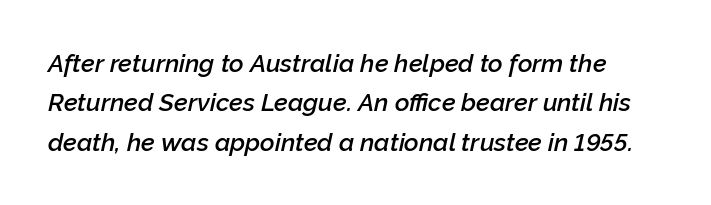
{"italic": "yes", "lean": "right", "slant_degrees": 12, "bold": "semi", "underline": "no", "line_spacing": "normal", "line_spacing_ratio": 1.58, "letter_spacing": "normal", "letter_spacing_em": 0.0, "glyph_px": 25}
